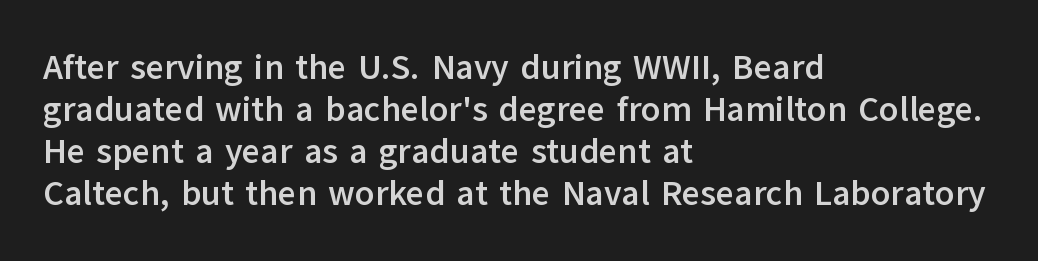
{"serif": "no", "italic": "no", "bold": "yes", "weight": "semibold", "width": "normal", "stroke_contrast": "low", "x_height": "medium", "monospaced": "no", "underline": "no", "align": "left", "line_spacing_ratio": 1.2, "letter_spacing": "normal", "letter_spacing_em": 0.0, "glyph_px": 35}
